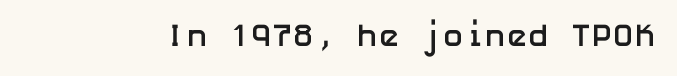
The axis of the letterforms is exactly vertical. Are there feet on the stems? There aren't — it's a sans. Check under the words: just untouched page. On the weight axis this lands at bold, roughly 700. Here the glyphs are tracked normally, forming tight word shapes.
